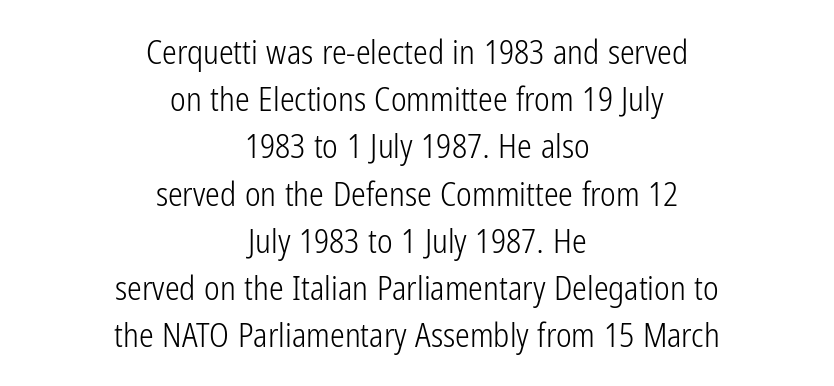
The image shows 33 px light, condensed sans-serif type, upright; set centered, normal line spacing (1.43x), normal letter spacing, not underlined; low stroke contrast and a medium x-height.
